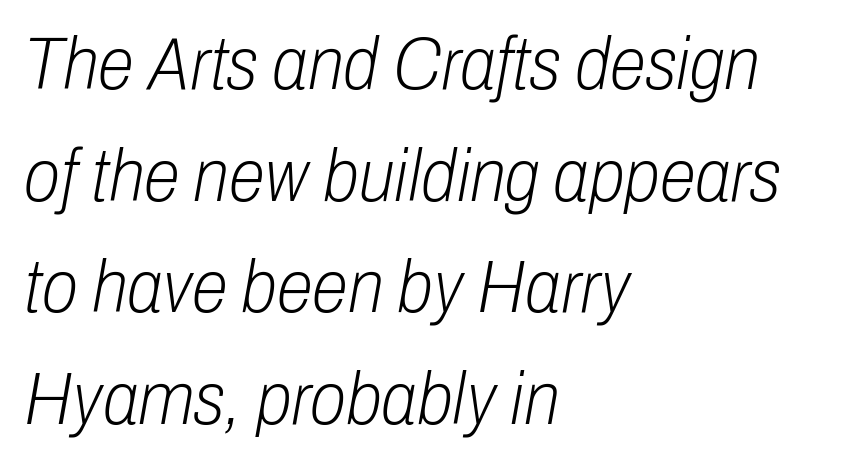
Q: Is the text bold? A: No.
Q: Is the text italic (slanted)? A: Yes, it leans right by about 10 degrees.
Q: Is the text underlined? A: No.
Q: How is the paragraph aligned? A: Left-aligned.
Q: Is the spacing between letters normal or unusually wide? A: Normal.
Q: Is the spacing between lines tight, normal or loose? A: Normal.
Q: Width (condensed, normal, or wide)? A: Condensed.
Q: Stroke contrast? A: Low.
Q: x-height? A: Medium.
Q: Monospaced? A: No.
